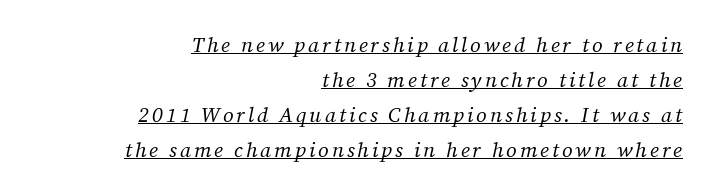
{"italic": "yes", "lean": "right", "slant_degrees": 12, "bold": "no", "underline": "yes", "align": "right", "line_spacing": "normal", "line_spacing_ratio": 1.67, "glyph_px": 21}
